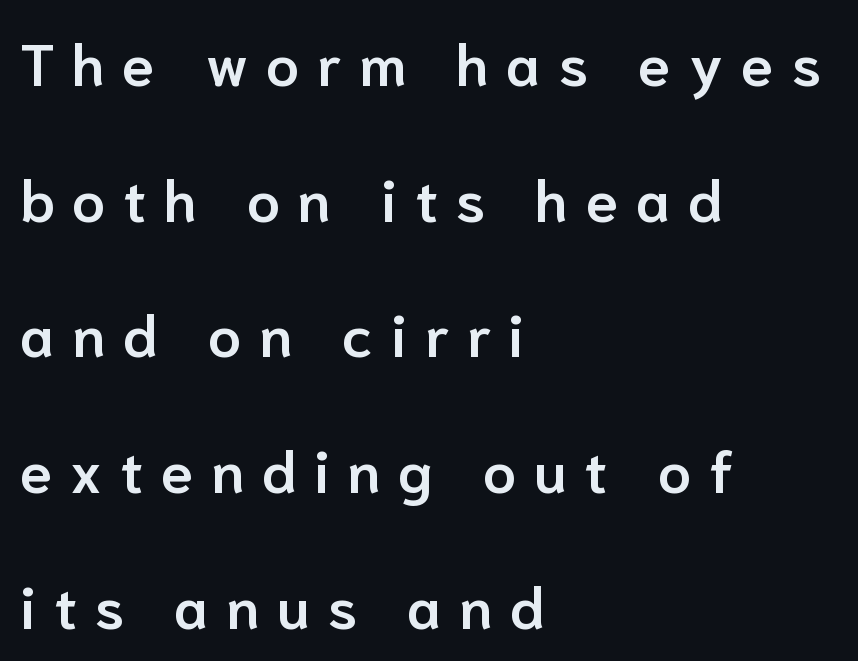
{"serif": "no", "italic": "no", "bold": "semi", "weight": "semibold", "width": "normal", "stroke_contrast": "low", "x_height": "medium", "monospaced": "no", "underline": "no", "align": "left", "line_spacing": "loose", "line_spacing_ratio": 2.3, "letter_spacing": "wide", "letter_spacing_em": 0.3, "glyph_px": 59}
